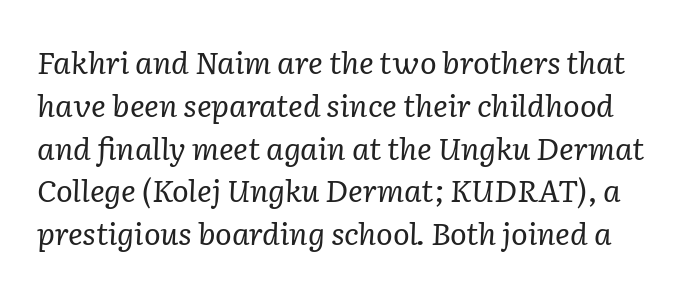
The image shows 31 px regular-weight serif type, italic (leaning right); set normal line spacing (1.38x), normal letter spacing, not underlined; low stroke contrast and a medium x-height.
